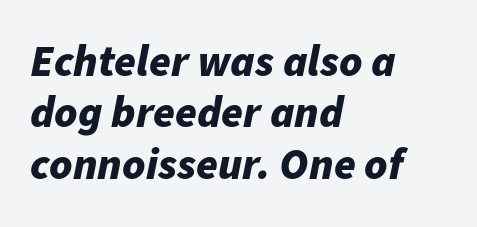
{"italic": "yes", "lean": "right", "slant_degrees": 11, "bold": "yes", "weight": "bold", "width": "normal", "stroke_contrast": "low", "x_height": "medium", "monospaced": "no", "underline": "no", "align": "left", "line_spacing_ratio": 1.17, "letter_spacing": "normal", "letter_spacing_em": 0.0, "glyph_px": 44}
